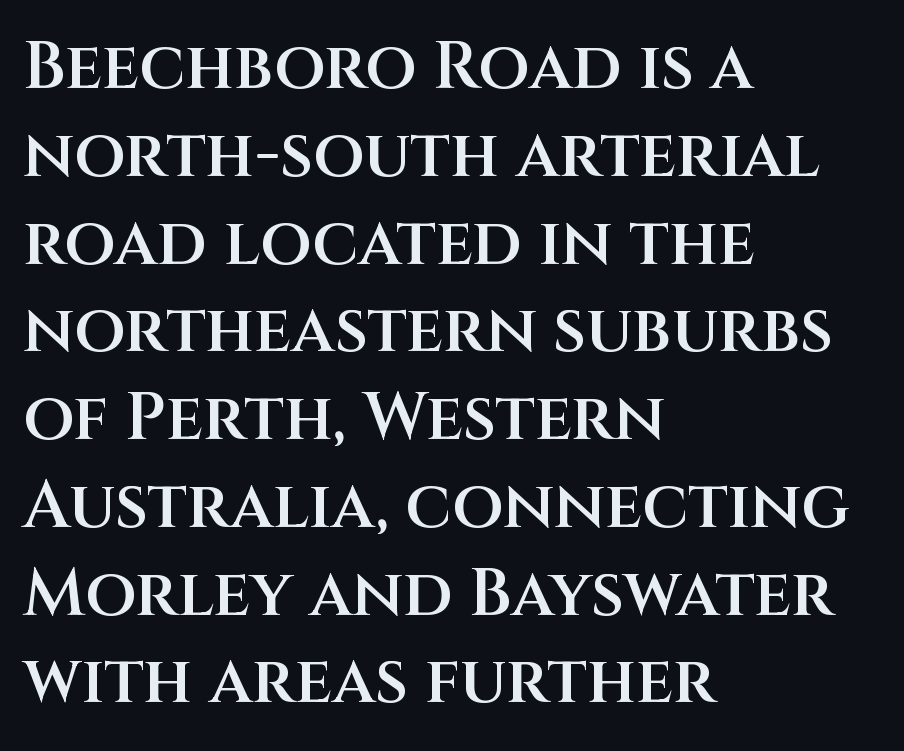
{"serif": "no", "italic": "no", "bold": "semi", "weight": "semibold", "width": "normal", "stroke_contrast": "medium", "x_height": "large", "monospaced": "no", "underline": "no", "align": "left", "line_spacing": "normal", "line_spacing_ratio": 1.33, "letter_spacing": "normal", "letter_spacing_em": 0.0, "glyph_px": 66}
